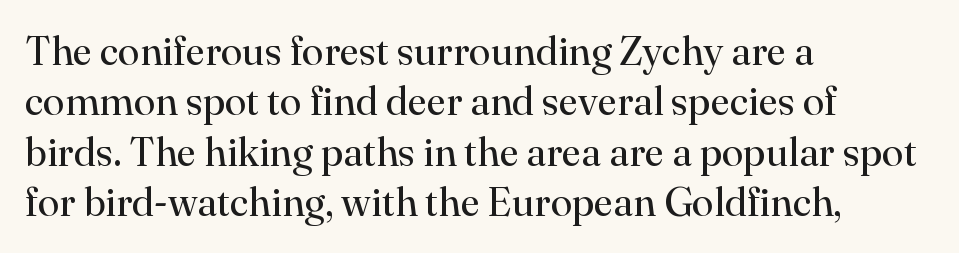
These lines are set flush left with a ragged right edge. Observe the ordinary spacing: letters are neighbours, not strangers. Type style note: has serifs. The font's upright variant was chosen for this text.
